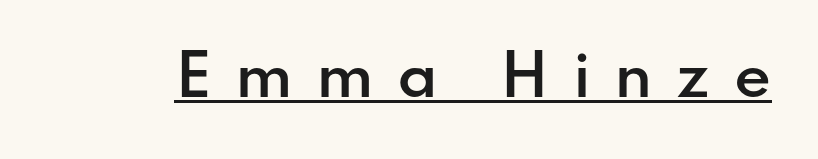
These lines are composed in type without serifs. Does extra space separate the letters? Yes, quite a lot of it. Semibold letterforms, between regular and bold. Descenders here cross a horizontal rule under the line. This sample uses an upright cut, with every glyph sitting square on the baseline.
